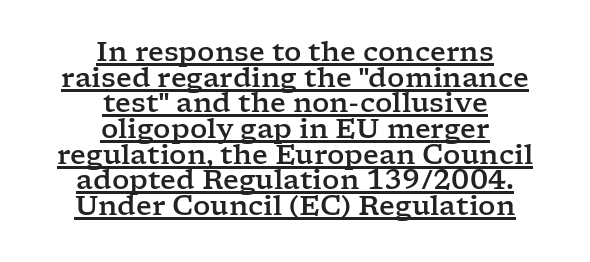
{"italic": "no", "underline": "yes", "align": "center", "line_spacing": "tight", "line_spacing_ratio": 0.95, "letter_spacing": "normal", "letter_spacing_em": 0.0, "glyph_px": 27}
